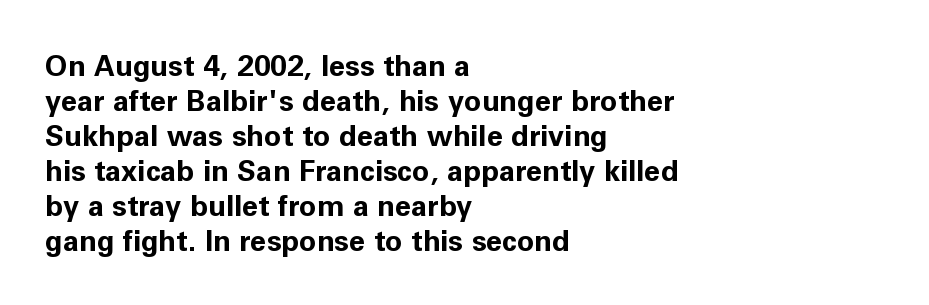
Q: Is the text bold? A: Yes.
Q: Is the text italic (slanted)? A: No, it is upright.
Q: Is the typeface a serif or a sans-serif typeface? A: Sans-serif.
Q: Is the text underlined? A: No.
Q: How is the paragraph aligned? A: Left-aligned.
Q: Is the spacing between letters normal or unusually wide? A: Normal.
Q: Width (condensed, normal, or wide)? A: Normal.
Q: Stroke contrast? A: Low.
Q: x-height? A: Medium.
Q: Monospaced? A: No.
